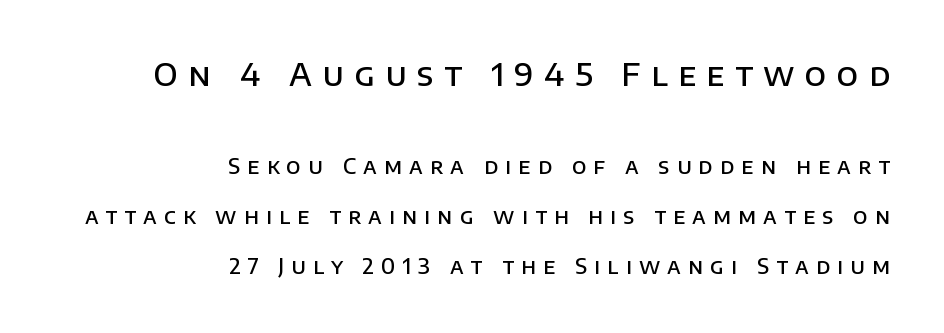
{"serif": "no", "italic": "no", "bold": "semi", "weight": "semibold", "width": "normal", "stroke_contrast": "low", "x_height": "large", "monospaced": "no", "underline": "no", "align": "right", "line_spacing": "loose", "line_spacing_ratio": 2.37, "letter_spacing": "wide", "letter_spacing_em": 0.34, "larger_block": "first", "size_ratio": 1.48, "glyph_px": 31}
